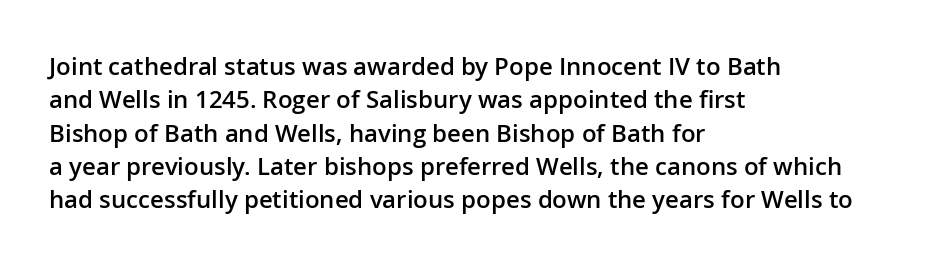
The image shows 24 px text type, upright; set left-aligned, normal line spacing (1.39x), normal letter spacing, not underlined.
